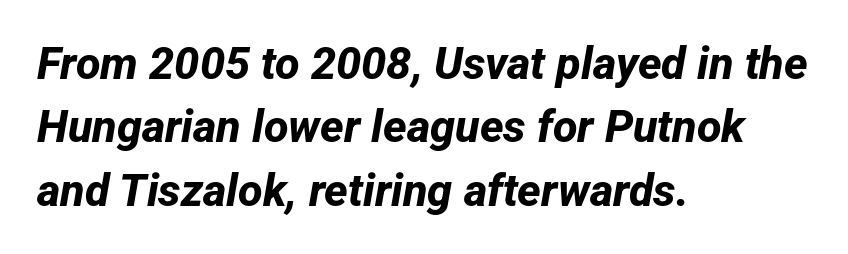
The image shows 45 px bold sans-serif type; set left-aligned, normal line spacing (1.41x), normal letter spacing, not underlined; low stroke contrast and a medium x-height.
